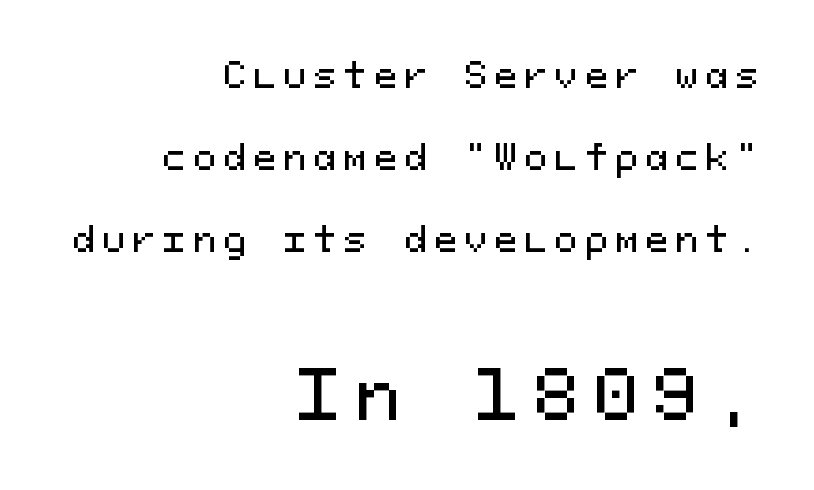
The image shows 67 px sans-serif type, upright, monospaced; set right-aligned, loose line spacing (2.41x), unusually wide letter spacing (+0.22 em), not underlined; the second (bottom) block is 1.97x larger; medium stroke contrast and a medium x-height.
